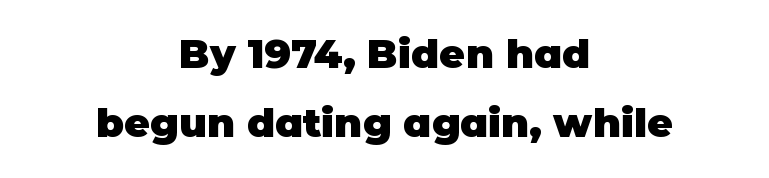
Q: Is the text bold? A: Yes.
Q: Is the text italic (slanted)? A: No, it is upright.
Q: Is the typeface a serif or a sans-serif typeface? A: Sans-serif.
Q: Is the text underlined? A: No.
Q: How is the paragraph aligned? A: Centered.
Q: Is the spacing between letters normal or unusually wide? A: Normal.
Q: Width (condensed, normal, or wide)? A: Normal.
Q: Stroke contrast? A: Low.
Q: x-height? A: Large.
Q: Monospaced? A: No.
